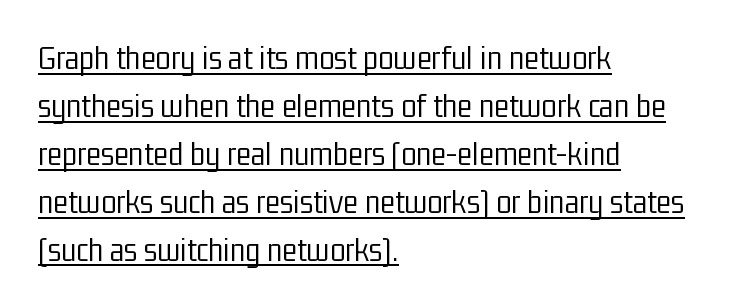
{"serif": "no", "italic": "no", "bold": "no", "weight": "light", "width": "condensed", "stroke_contrast": "low", "x_height": "medium", "monospaced": "no", "underline": "yes", "align": "left", "line_spacing": "normal", "line_spacing_ratio": 1.37, "letter_spacing": "normal", "letter_spacing_em": 0.0, "glyph_px": 35}
